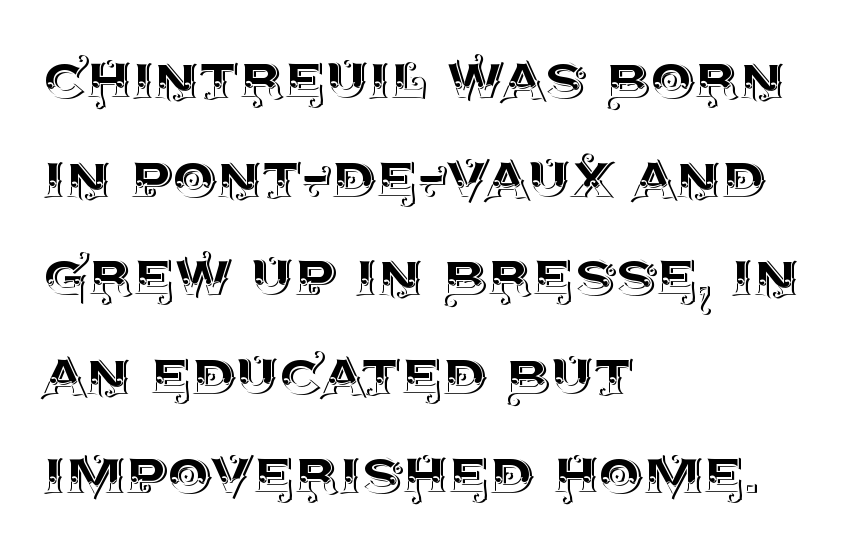
Q: Is the text italic (slanted)? A: No, it is upright.
Q: Is the text underlined? A: No.
Q: How is the paragraph aligned? A: Left-aligned.
Q: Is the spacing between letters normal or unusually wide? A: Normal.
Q: Is the spacing between lines tight, normal or loose? A: Normal.
Q: Width (condensed, normal, or wide)? A: Normal.
Q: x-height? A: Large.
Q: Monospaced? A: No.
